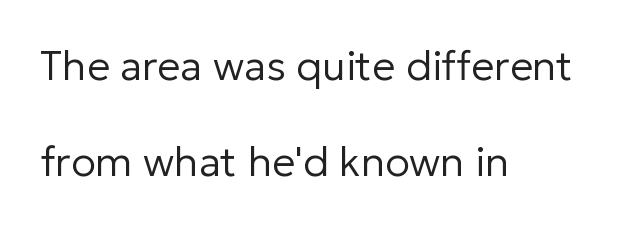
The image shows 41 px regular-weight sans-serif type, upright; set left-aligned, loose line spacing (2.34x), normal letter spacing, not underlined; low stroke contrast and a medium x-height.
